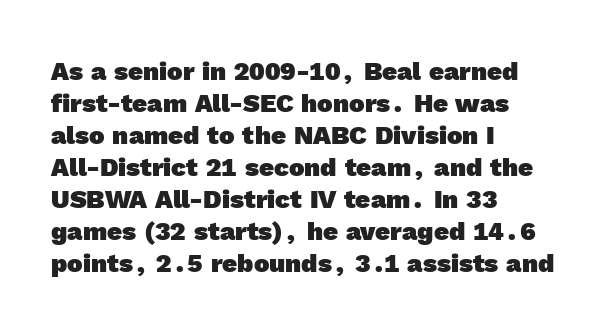
{"bold": "yes", "underline": "no", "align": "left", "line_spacing_ratio": 1.23, "letter_spacing": "normal", "letter_spacing_em": 0.0, "glyph_px": 26}
